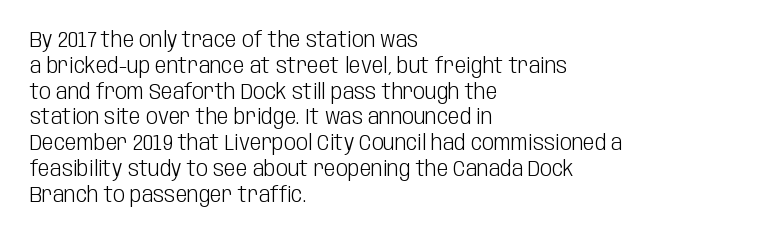
The image shows 21 px text type, upright; set left-aligned, line spacing 1.23x, normal letter spacing, not underlined.
